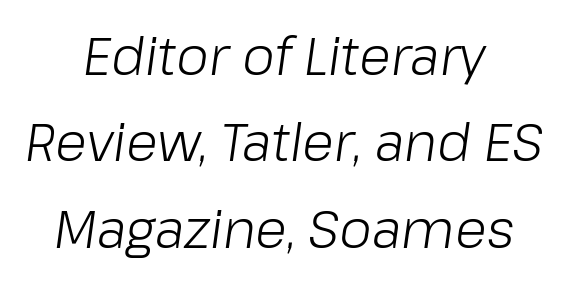
{"italic": "yes", "lean": "right", "slant_degrees": 8, "bold": "no", "weight": "light", "width": "normal", "stroke_contrast": "low", "x_height": "medium", "monospaced": "no", "underline": "no", "align": "center", "line_spacing": "normal", "line_spacing_ratio": 1.66, "letter_spacing": "normal", "letter_spacing_em": 0.0, "glyph_px": 52}
